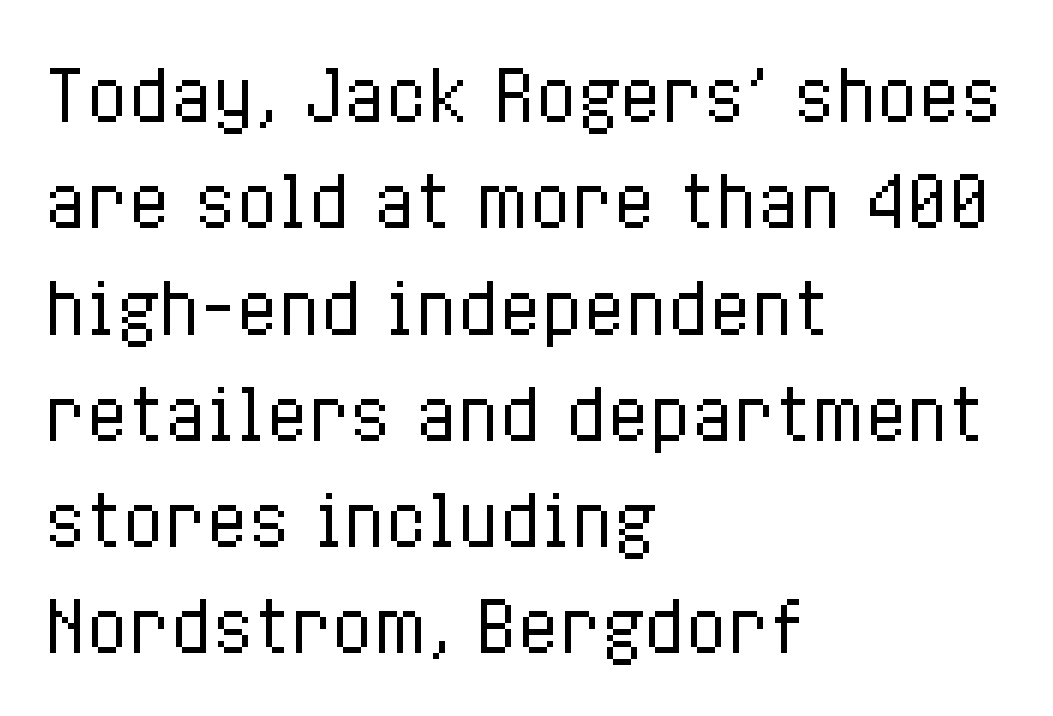
Here the glyphs are tracked normally, forming tight word shapes. Stems and bowls with no extra thickness — not bold. Each letter keeps its own natural width here, so spacing adapts to shape. Beneath every word, the page is bare. Summary of vertical rhythm: regular, with standard interline spacing.
